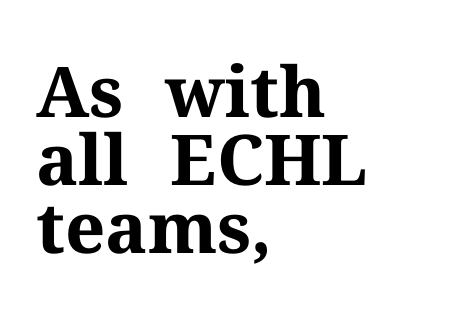
Are there feet on the stems? There are — it's a serif. Nothing unusual about the tracking: characters are spaced as the font intends. Strokes here are thick enough to call this a true bold. You can tell it's not italic because the verticals are truly vertical.
